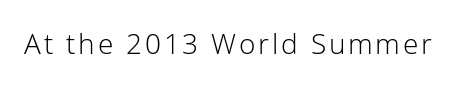
Q: Is the text bold? A: No.
Q: Is the text italic (slanted)? A: No, it is upright.
Q: Is the typeface a serif or a sans-serif typeface? A: Sans-serif.
Q: Is the text underlined? A: No.
Q: Width (condensed, normal, or wide)? A: Normal.
Q: Stroke contrast? A: Low.
Q: x-height? A: Medium.
Q: Monospaced? A: No.
